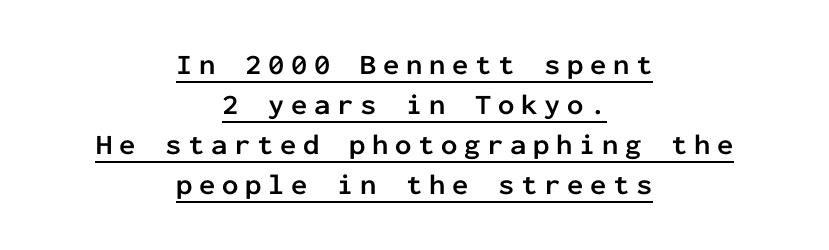
Q: Is the text bold? A: Yes.
Q: Is the text italic (slanted)? A: No, it is upright.
Q: Is the typeface a serif or a sans-serif typeface? A: Sans-serif.
Q: Is the text underlined? A: Yes.
Q: How is the paragraph aligned? A: Centered.
Q: Is the spacing between letters normal or unusually wide? A: Unusually wide.
Q: Is the spacing between lines tight, normal or loose? A: Normal.
Q: Width (condensed, normal, or wide)? A: Normal.
Q: Stroke contrast? A: Low.
Q: x-height? A: Medium.
Q: Monospaced? A: Yes.
